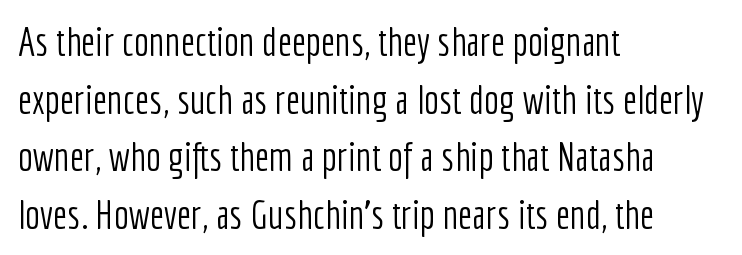
{"serif": "no", "italic": "no", "bold": "no", "weight": "light", "width": "condensed", "stroke_contrast": "low", "x_height": "medium", "monospaced": "no", "underline": "no", "align": "left", "line_spacing": "normal", "line_spacing_ratio": 1.44, "letter_spacing": "normal", "letter_spacing_em": 0.0, "glyph_px": 40}
